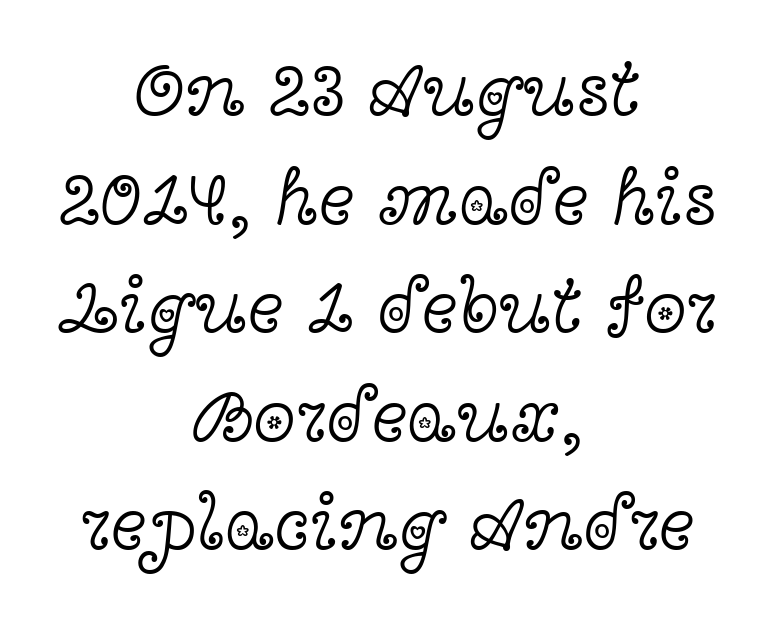
Q: Is the text bold? A: No.
Q: Is the text italic (slanted)? A: Yes.
Q: Is the typeface a serif or a sans-serif typeface? A: Serif.
Q: Is the text underlined? A: No.
Q: How is the paragraph aligned? A: Centered.
Q: Is the spacing between letters normal or unusually wide? A: Normal.
Q: Is the spacing between lines tight, normal or loose? A: Normal.
Q: Width (condensed, normal, or wide)? A: Wide.
Q: x-height? A: Medium.
Q: Monospaced? A: No.
